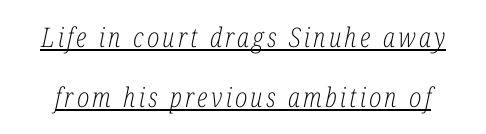
{"italic": "yes", "lean": "right", "slant_degrees": 12, "bold": "no", "underline": "yes", "line_spacing": "loose", "line_spacing_ratio": 2.24, "glyph_px": 27}
